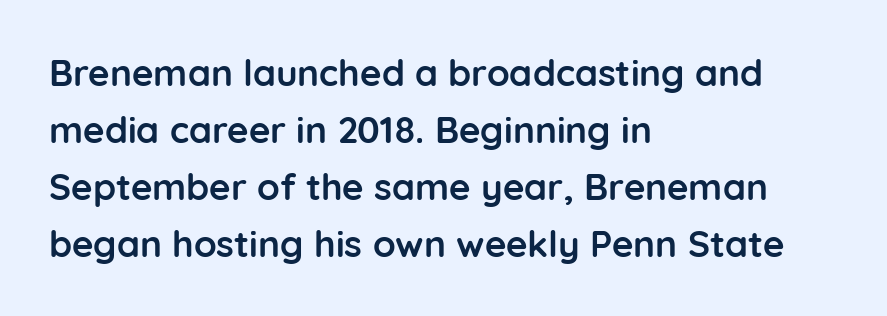
{"serif": "no", "italic": "no", "bold": "yes", "weight": "semibold", "width": "normal", "stroke_contrast": "low", "x_height": "medium", "monospaced": "no", "underline": "no", "align": "left", "line_spacing": "normal", "line_spacing_ratio": 1.54, "letter_spacing": "normal", "letter_spacing_em": 0.0, "glyph_px": 37}
